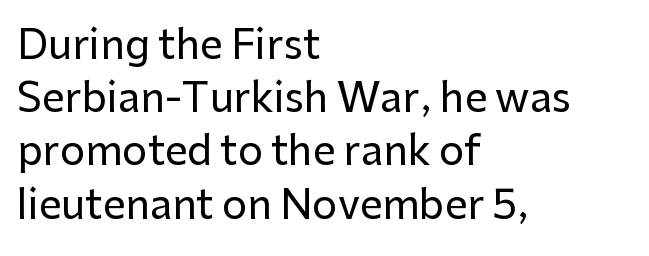
Words appear dense and cohesive because spacing is normal. Beneath every word, the page is bare. This is the regular roman posture of the typeface. A student would call this left alignment; a typographer would say flush left, rag right. Note: no serifs on the glyphs. Varying glyph widths throughout — classic text-font behaviour.
